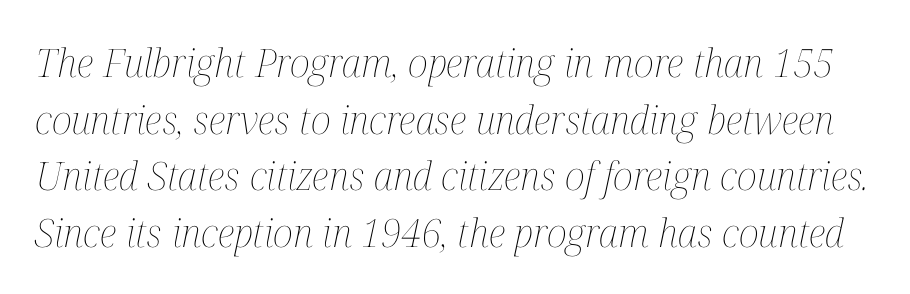
The image shows 39 px thin, condensed type, italic (leaning right); set normal line spacing (1.45x), normal letter spacing, not underlined; medium stroke contrast and a medium x-height.
